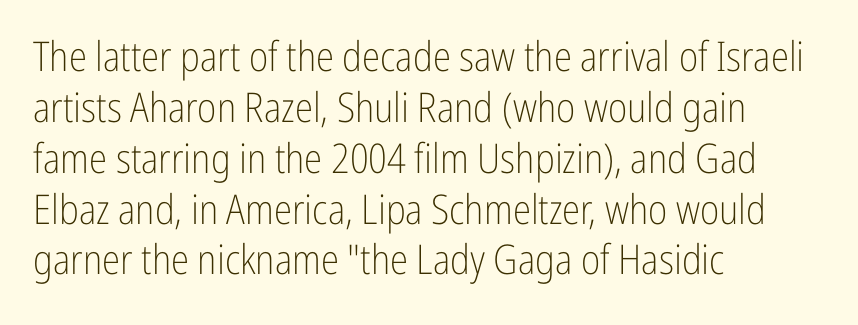
The image shows 41 px light, condensed sans-serif type, upright; set left-aligned, line spacing 1.24x, normal letter spacing, not underlined; low stroke contrast and a medium x-height.
